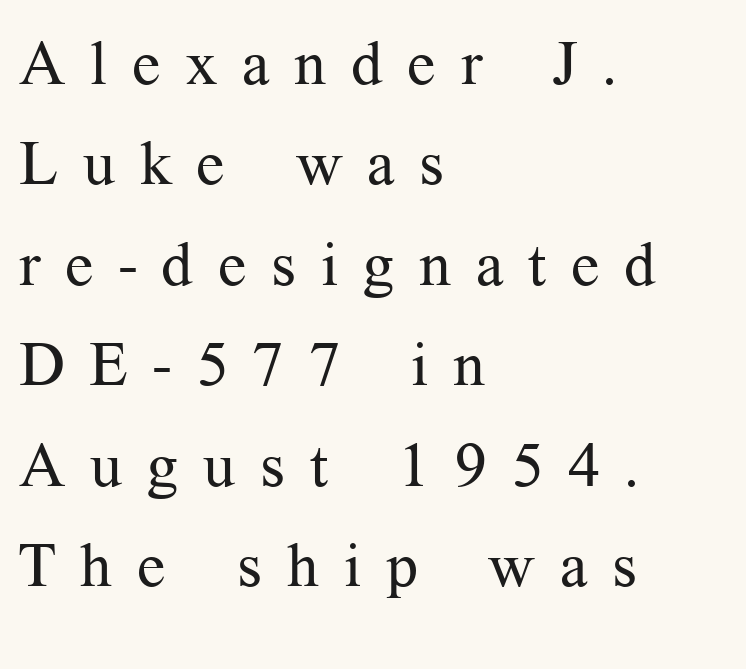
The image shows 62 px regular-weight serif type, upright; set left-aligned, normal line spacing (1.62x), unusually wide letter spacing (+0.4 em), not underlined; medium stroke contrast and a medium x-height.
